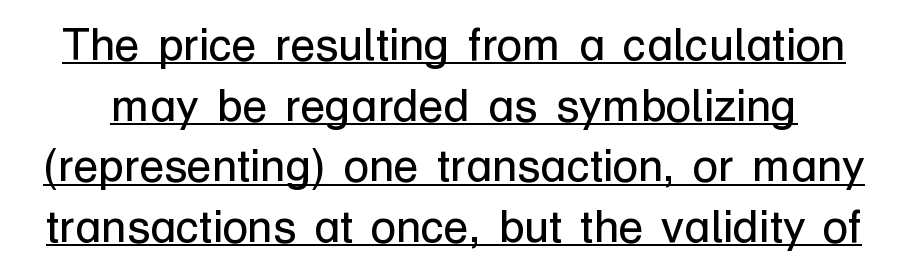
Vertically, the passage feels balanced, rows spaced as you'd expect. In designer terms, the underline attribute is active on this setting. Observe the ordinary spacing: letters are neighbours, not strangers. Observe the absence of serifs on each vertical stroke in this sample. The font sits on the lighter half of the weight spectrum, regular included.
